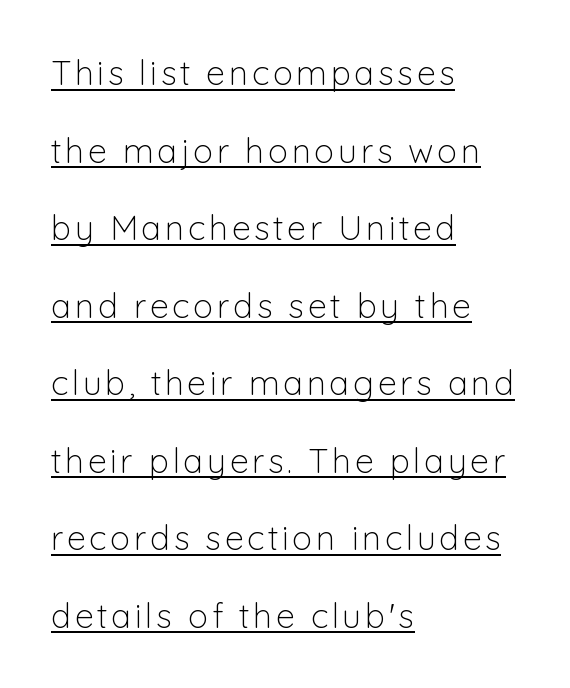
Q: Is the text bold? A: No.
Q: Is the text italic (slanted)? A: No, it is upright.
Q: Is the typeface a serif or a sans-serif typeface? A: Sans-serif.
Q: Is the text underlined? A: Yes.
Q: How is the paragraph aligned? A: Left-aligned.
Q: Is the spacing between lines tight, normal or loose? A: Loose.
Q: Width (condensed, normal, or wide)? A: Normal.
Q: Stroke contrast? A: Low.
Q: x-height? A: Medium.
Q: Monospaced? A: No.
